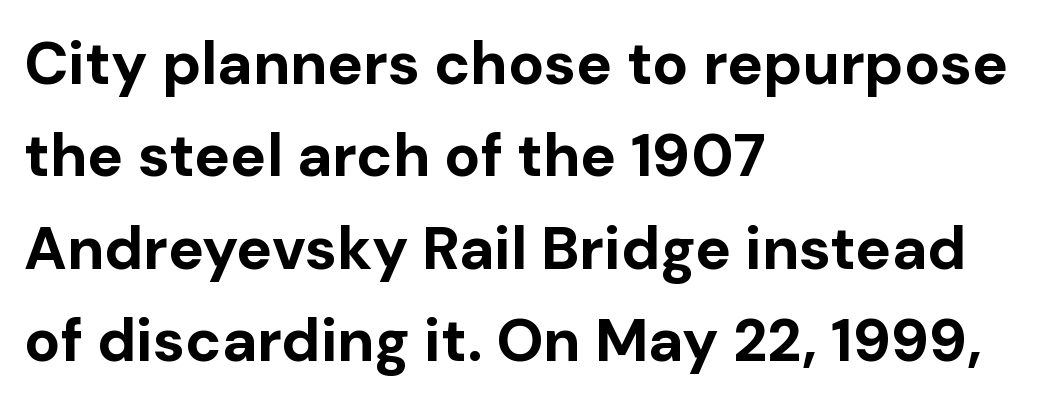
Strokes here are thick enough to call this a true bold. Decoration check: the copy has no underline. A typesetter would call this zero additional tracking. This sample is left-justified, so line endings fall wherever the words run out. Character widths vary here, with narrow letters taking less room than wide ones. Examine the stroke ends and you'll find no serifs.
